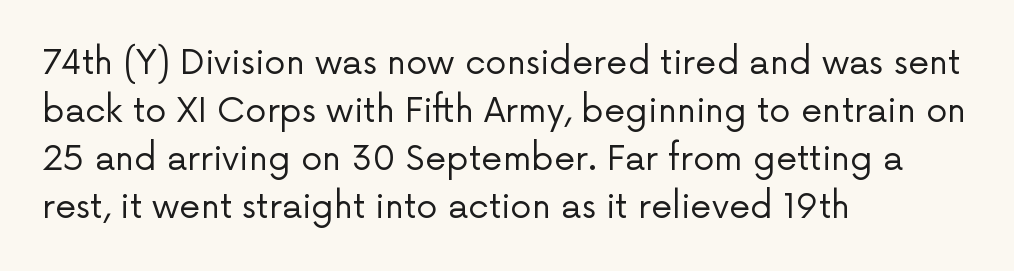
The image shows 34 px regular-weight sans-serif type, upright; set left-aligned, normal line spacing (1.41x), normal letter spacing, not underlined; low stroke contrast and a medium x-height.
